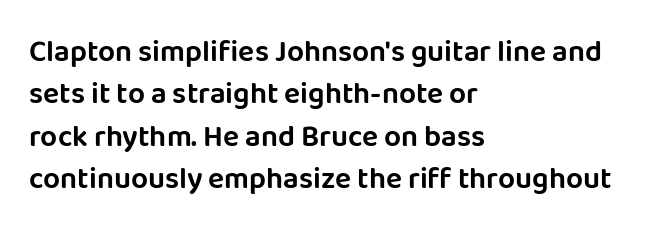
The image shows 30 px sans-serif type, upright; set left-aligned, normal line spacing (1.41x), normal letter spacing, not underlined; low stroke contrast and a large x-height.
